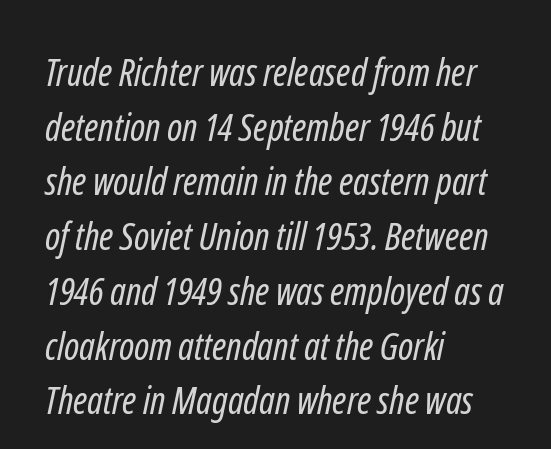
The image shows 38 px regular-weight, condensed sans-serif type; set left-aligned, normal line spacing (1.44x), normal letter spacing, not underlined; low stroke contrast and a medium x-height.
